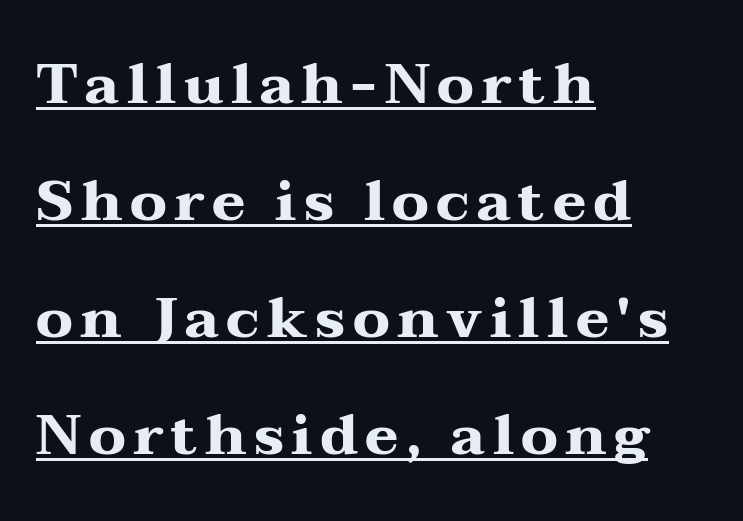
The image shows 57 px heavy, wide serif type, upright; set left-aligned, loose line spacing (2.05x), underlined; medium stroke contrast and a medium x-height.
